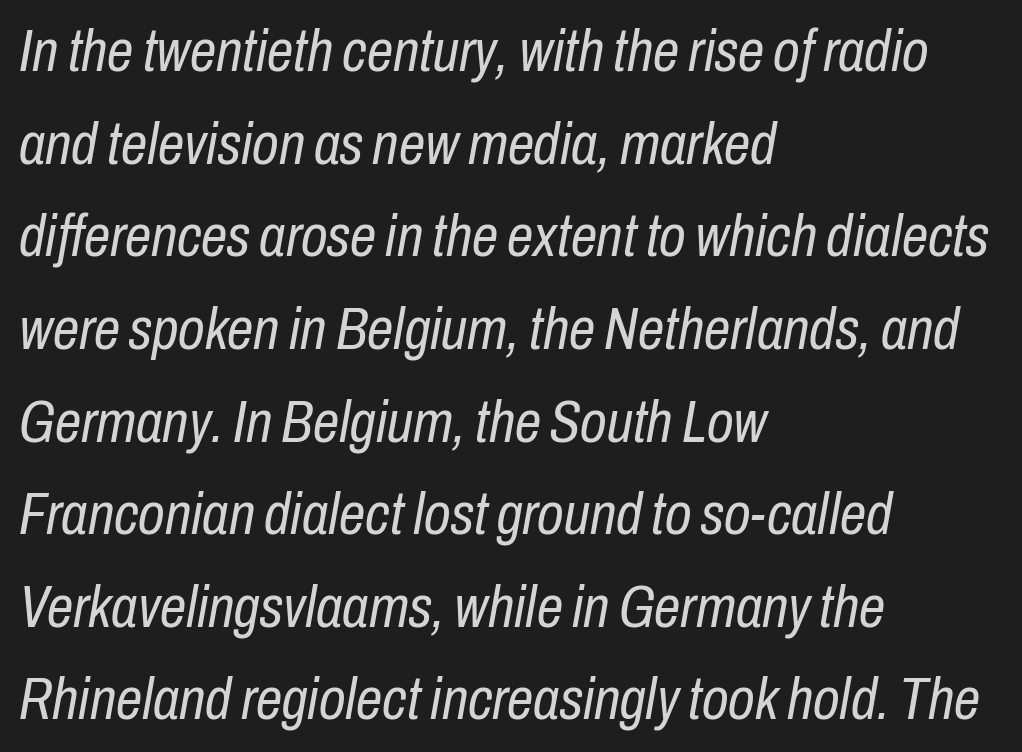
Q: Is the text bold? A: No.
Q: Is the text italic (slanted)? A: Yes, it leans right by about 10 degrees.
Q: Is the text underlined? A: No.
Q: How is the paragraph aligned? A: Left-aligned.
Q: Is the spacing between letters normal or unusually wide? A: Normal.
Q: Is the spacing between lines tight, normal or loose? A: Normal.
Q: Width (condensed, normal, or wide)? A: Condensed.
Q: Stroke contrast? A: Low.
Q: x-height? A: Medium.
Q: Monospaced? A: No.
